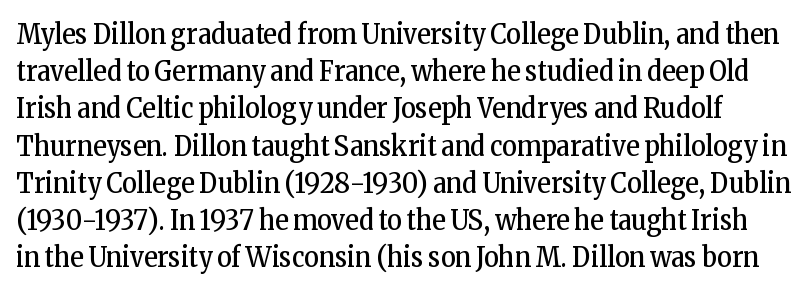
The typography opts for an upright posture over an oblique one. You can tell from the footed stems that serif type was used. The lines sit at an ordinary, default distance from one another. Honestly, there is no underline to notice here at all.
